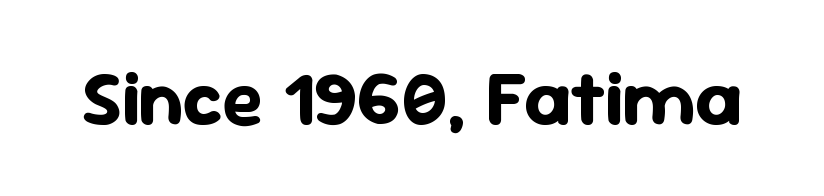
{"serif": "no", "italic": "no", "bold": "yes", "weight": "bold", "width": "normal", "stroke_contrast": "low", "x_height": "medium", "monospaced": "no", "underline": "no", "letter_spacing": "normal", "letter_spacing_em": 0.0, "glyph_px": 77}
